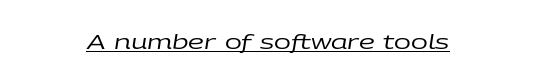
Q: Is the text bold? A: No.
Q: Is the text italic (slanted)? A: Yes, it leans right by about 9 degrees.
Q: Is the text underlined? A: Yes.
Q: Is the spacing between letters normal or unusually wide? A: Normal.
